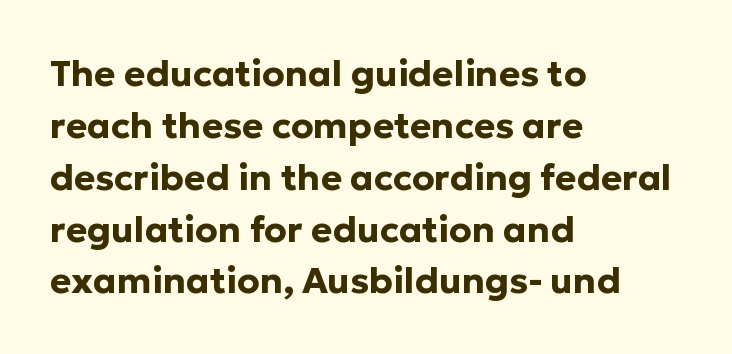
One-word summary of the alignment: left. A bare baseline throughout the passage. Notice how descenders clear the ascenders below comfortably — that's standard leading. Weight: bold.
